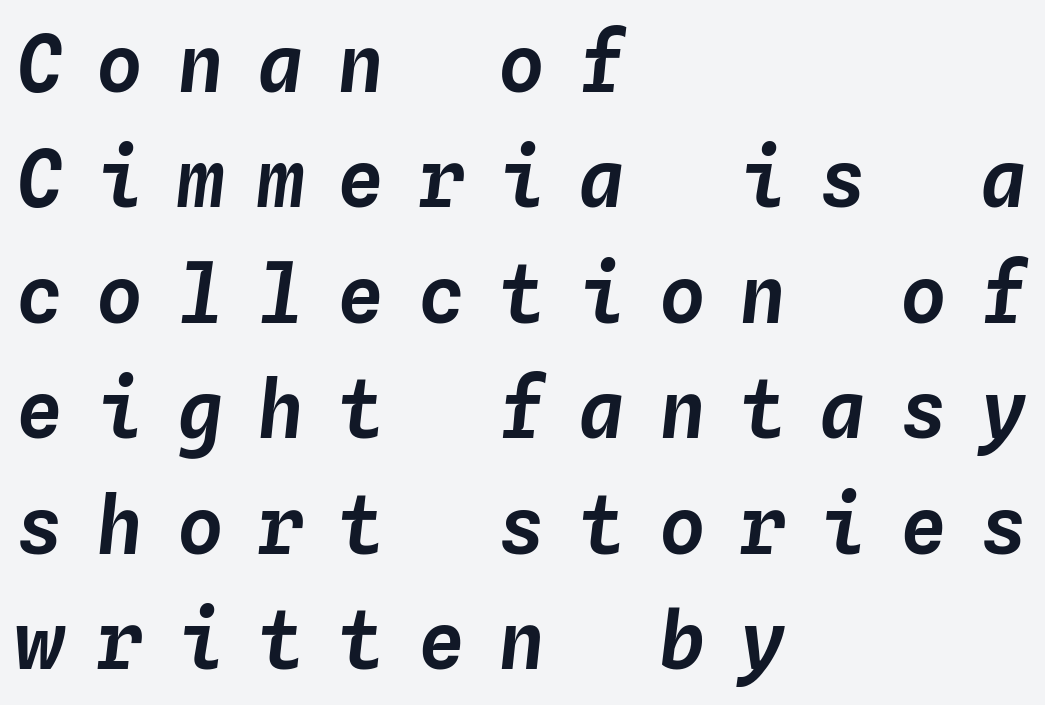
Monospaced: the letters line up in strict vertical columns. Loose tracking; the words dissolve into strings of separated letters. The lettering tilts uniformly, giving the passage an italic look. The lines are quadded left. The designer left line spacing at the default.
